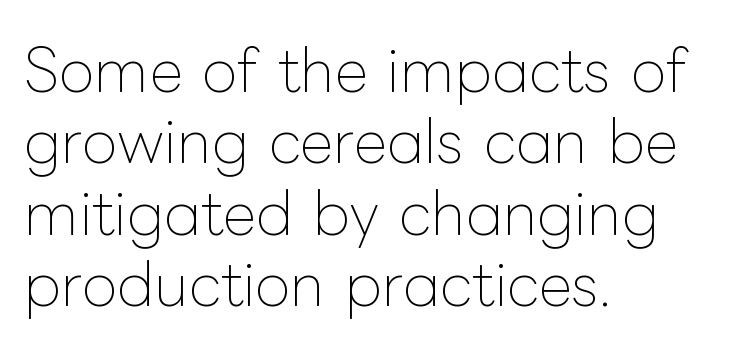
Q: Is the text bold? A: No.
Q: Is the text italic (slanted)? A: No, it is upright.
Q: Is the text underlined? A: No.
Q: How is the paragraph aligned? A: Left-aligned.
Q: Is the spacing between letters normal or unusually wide? A: Normal.
Q: Width (condensed, normal, or wide)? A: Normal.
Q: Stroke contrast? A: Low.
Q: x-height? A: Medium.
Q: Monospaced? A: No.
